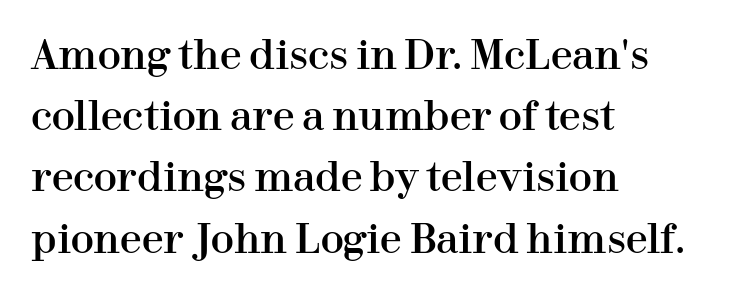
The image shows 39 px serif type, upright; set left-aligned, normal line spacing (1.57x), normal letter spacing, not underlined; high stroke contrast and a medium x-height.
